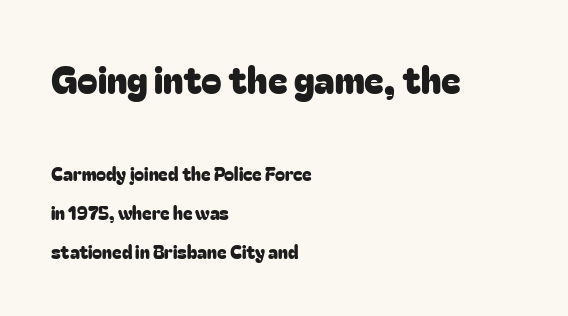
The typeface chosen for these lines omits serifs. Nobody drew a line under any word here. What stands out about the letter spacing? Nothing — it is the standard amount. The letters stand straight up with perfectly vertical stems.
